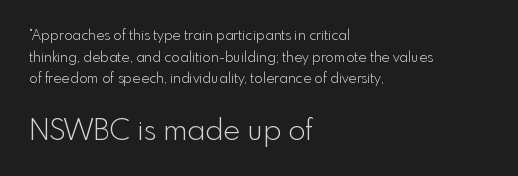
The image shows 29 px light sans-serif type, upright; set left-aligned, normal line spacing (1.54x), normal letter spacing, not underlined; the second (bottom) block is 2.07x larger; a small x-height.
